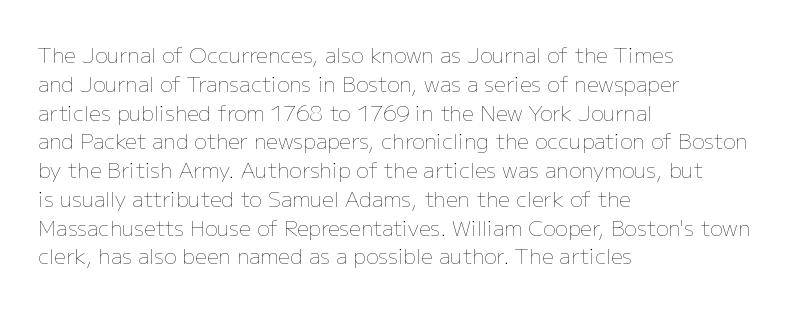
{"italic": "no", "bold": "no", "underline": "no", "align": "left", "line_spacing": "normal", "line_spacing_ratio": 1.37, "letter_spacing": "normal", "letter_spacing_em": 0.0, "glyph_px": 21}
